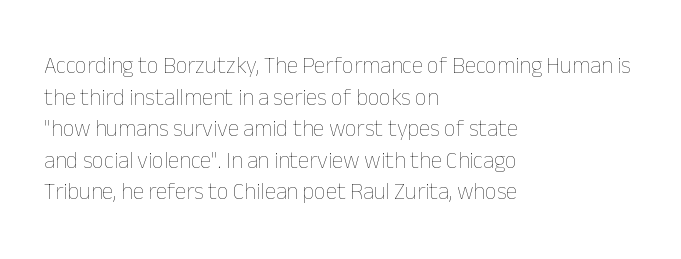
The strokes are not fattened; the text isn't bold. Beneath every word, the page is bare. Every row of glyphs begins at an identical x-position on the left. In terms of posture, this sample is upright.
